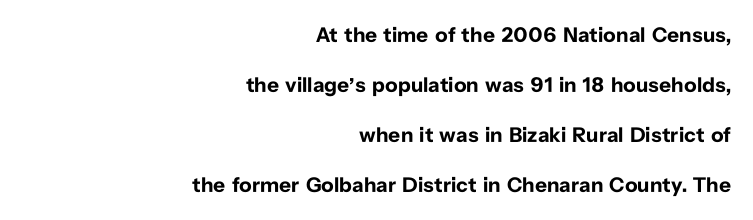
The image shows 21 px bold type, upright; set right-aligned, loose line spacing (2.38x), normal letter spacing, not underlined.
